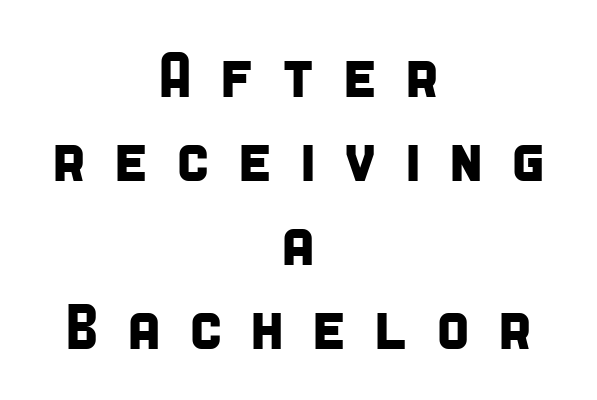
{"serif": "no", "width": "condensed", "stroke_contrast": "low", "x_height": "large", "monospaced": "no", "underline": "no", "align": "center", "line_spacing": "normal", "line_spacing_ratio": 1.31, "letter_spacing": "wide", "letter_spacing_em": 0.4, "glyph_px": 64}
